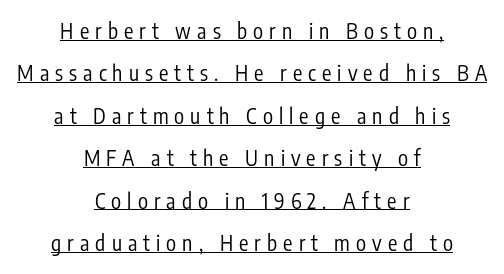
{"italic": "no", "bold": "no", "underline": "yes", "align": "center", "line_spacing": "loose", "line_spacing_ratio": 2.02, "letter_spacing": "wide", "letter_spacing_em": 0.29, "glyph_px": 21}
